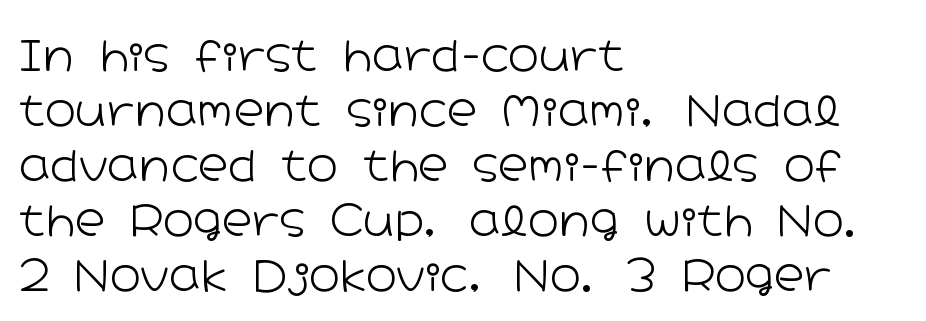
The image shows 42 px light, wide sans-serif type, upright; set left-aligned, normal line spacing (1.31x), normal letter spacing, not underlined; low stroke contrast and a medium x-height.
